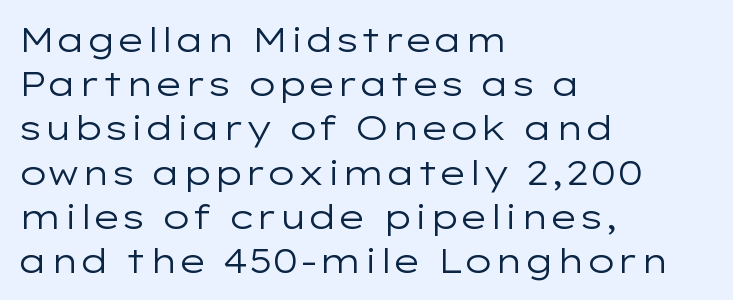
Q: Is the text bold? A: No.
Q: Is the text italic (slanted)? A: No, it is upright.
Q: Is the typeface a serif or a sans-serif typeface? A: Sans-serif.
Q: Is the text underlined? A: No.
Q: How is the paragraph aligned? A: Left-aligned.
Q: Is the spacing between letters normal or unusually wide? A: Normal.
Q: Is the spacing between lines tight, normal or loose? A: Normal.
Q: Width (condensed, normal, or wide)? A: Wide.
Q: Stroke contrast? A: Low.
Q: x-height? A: Medium.
Q: Monospaced? A: No.
